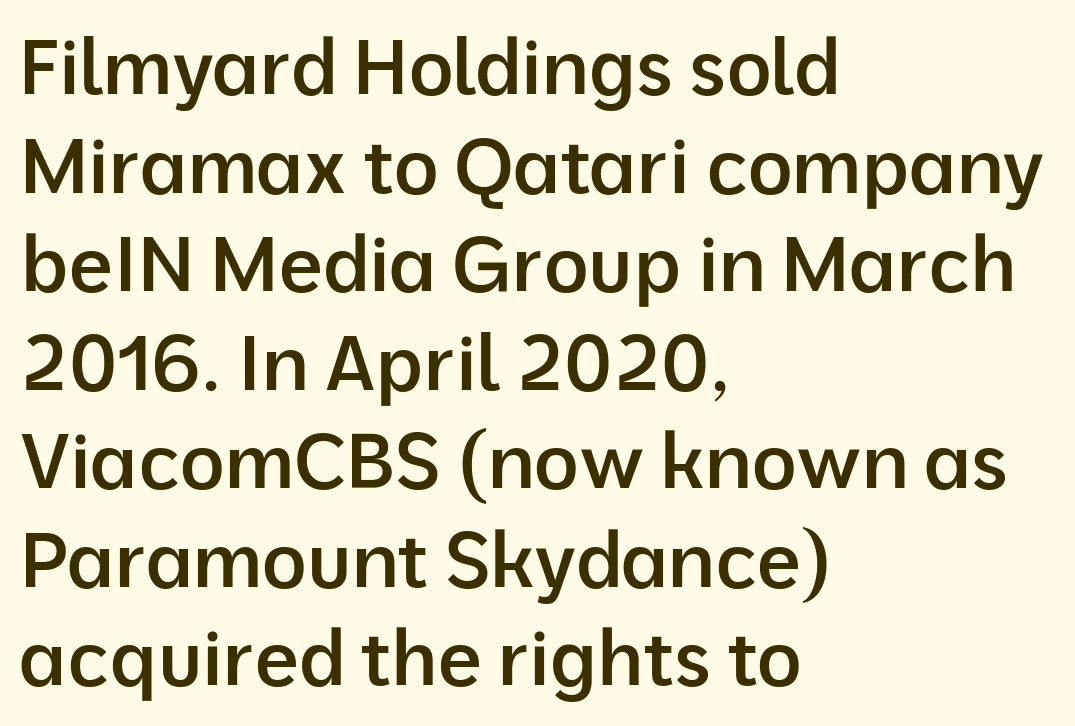
The image shows 77 px semibold sans-serif type, upright; set left-aligned, normal line spacing (1.28x), normal letter spacing, not underlined; low stroke contrast and a medium x-height.
